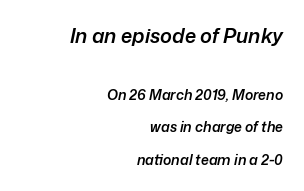
Q: Is the text bold? A: Semi-bold.
Q: Is the text italic (slanted)? A: Yes, it leans right by about 12 degrees.
Q: Is the text underlined? A: No.
Q: How is the paragraph aligned? A: Right-aligned.
Q: Is the spacing between letters normal or unusually wide? A: Normal.
Q: Is the spacing between lines tight, normal or loose? A: Loose.
Q: Which block of text is set in a larger size, the first (top) or the second (bottom)? A: The first (top) one.
